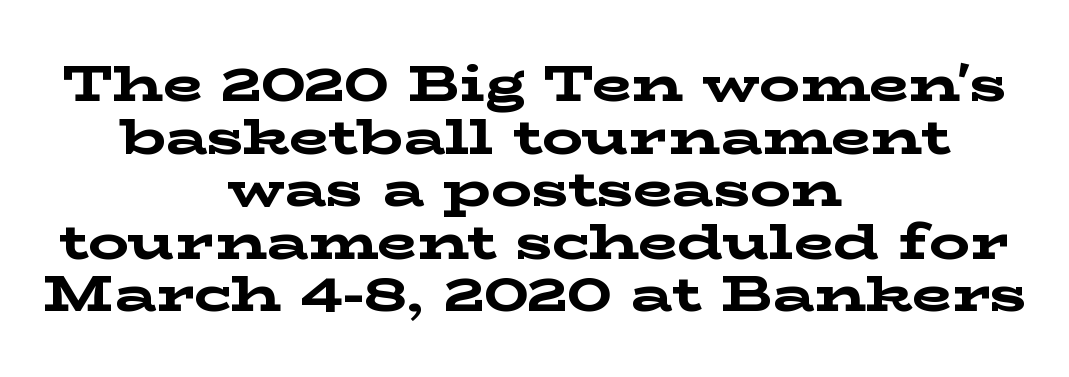
The passage shown is typed in a proportional face where columns would drift. Descender tails drop into unmarked territory. These words are printed bold, with thick strokes throughout. Notice how the passage keeps no hard edge, just a central spine.
